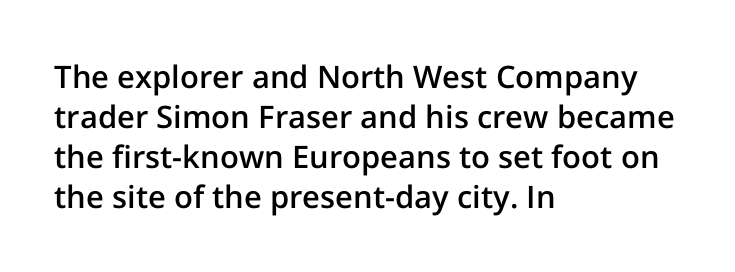
The image shows 31 px semibold sans-serif type, upright; set left-aligned, normal line spacing (1.29x), normal letter spacing, not underlined; low stroke contrast and a medium x-height.
